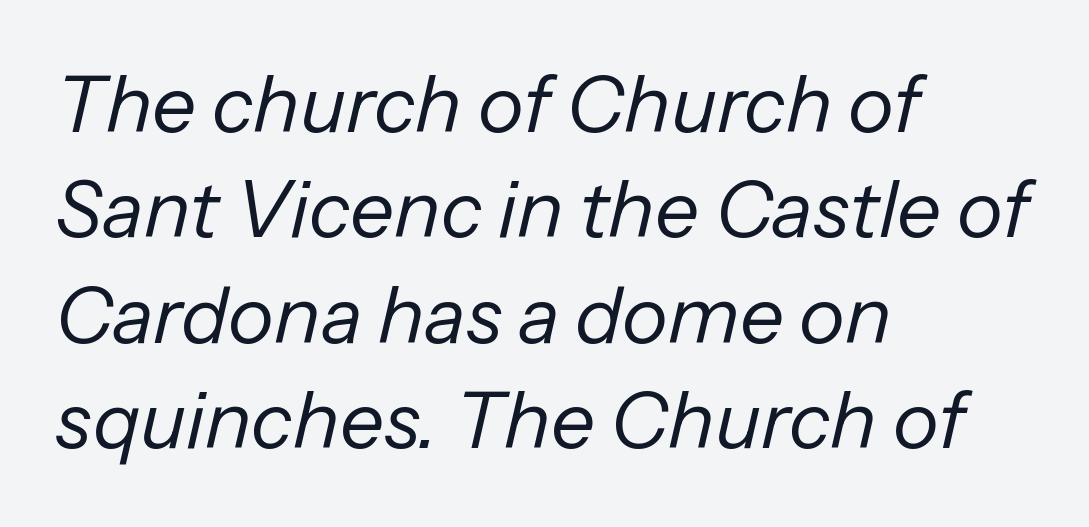
The image shows 78 px regular-weight type, italic (leaning right); set left-aligned, normal line spacing (1.35x), normal letter spacing, not underlined; low stroke contrast and a medium x-height.
